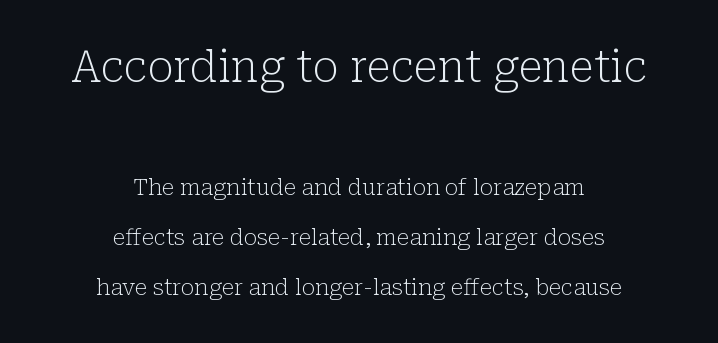
{"serif": "yes", "italic": "no", "bold": "no", "weight": "light", "width": "normal", "stroke_contrast": "low", "x_height": "medium", "monospaced": "no", "underline": "no", "align": "center", "line_spacing": "loose", "line_spacing_ratio": 2.27, "letter_spacing": "normal", "letter_spacing_em": 0.0, "larger_block": "first", "size_ratio": 1.95, "glyph_px": 43}
